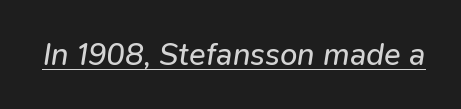
The image shows 31 px regular-weight type, italic (leaning right); set normal letter spacing, underlined; low stroke contrast and a medium x-height.
